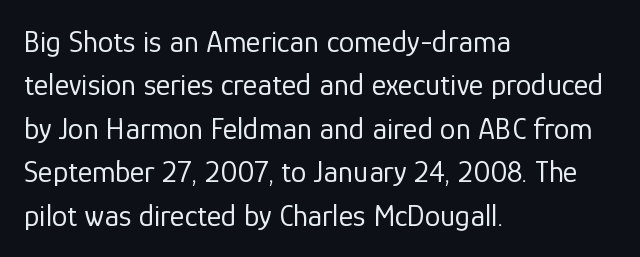
{"serif": "no", "italic": "no", "bold": "no", "weight": "regular", "width": "normal", "stroke_contrast": "low", "x_height": "medium", "monospaced": "no", "underline": "no", "align": "left", "line_spacing": "normal", "line_spacing_ratio": 1.4, "letter_spacing": "normal", "letter_spacing_em": 0.0, "glyph_px": 31}
